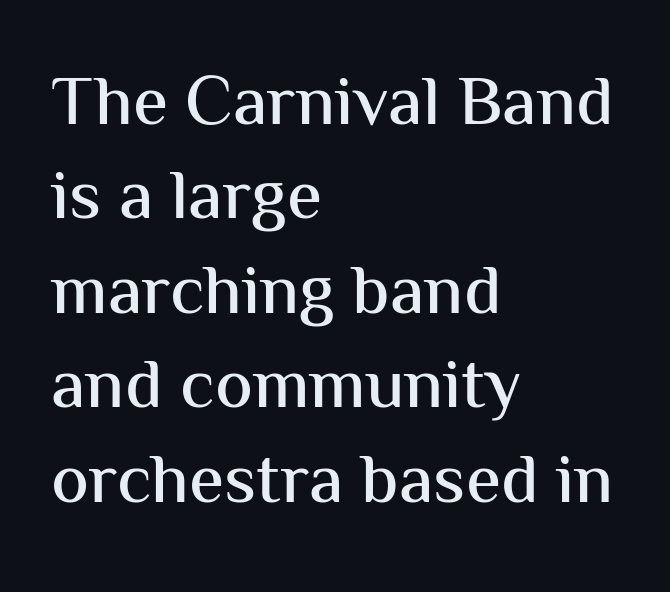
{"serif": "no", "italic": "no", "width": "normal", "stroke_contrast": "medium", "x_height": "medium", "monospaced": "no", "underline": "no", "align": "left", "line_spacing": "normal", "line_spacing_ratio": 1.33, "letter_spacing": "normal", "letter_spacing_em": 0.0, "glyph_px": 71}
